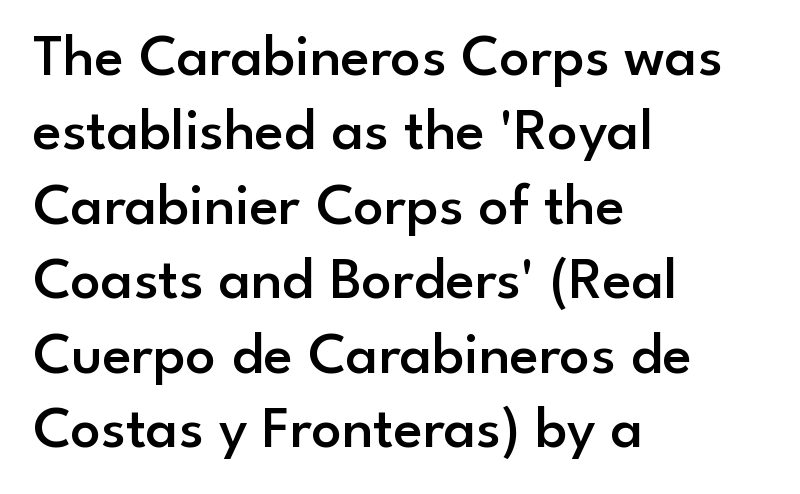
{"serif": "no", "italic": "no", "bold": "semi", "weight": "semibold", "width": "normal", "stroke_contrast": "low", "x_height": "small", "monospaced": "no", "underline": "no", "align": "left", "line_spacing_ratio": 1.24, "letter_spacing": "normal", "letter_spacing_em": 0.0, "glyph_px": 60}
